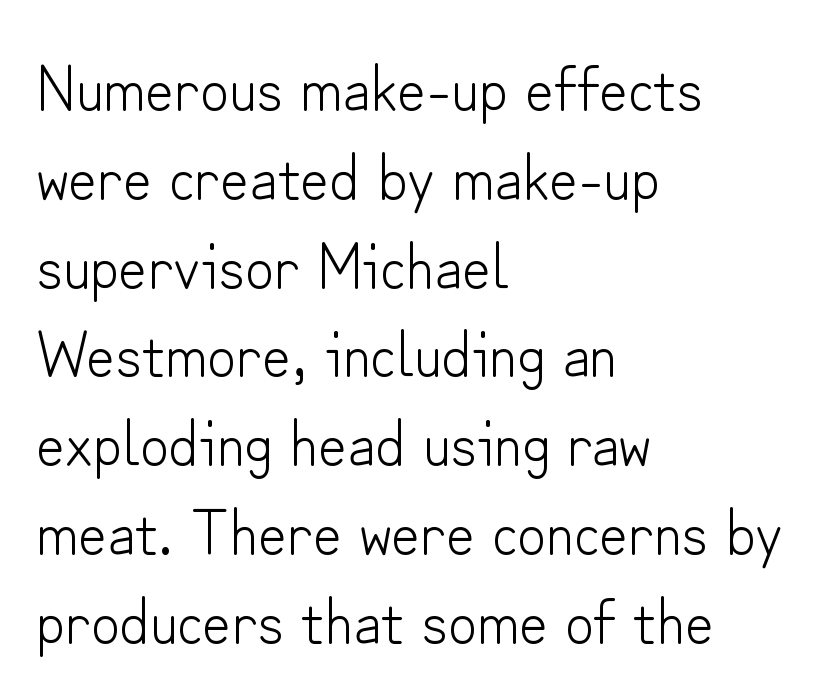
The image shows 63 px light sans-serif type, upright; set left-aligned, normal line spacing (1.41x), normal letter spacing, not underlined; low stroke contrast and a small x-height.
